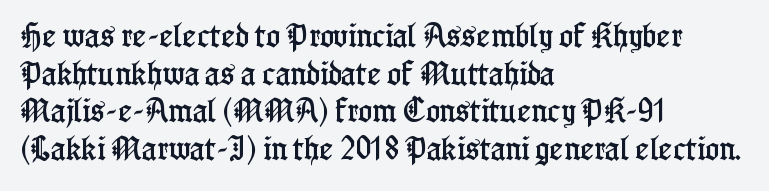
{"italic": "no", "underline": "no", "align": "left", "line_spacing": "normal", "line_spacing_ratio": 1.45, "letter_spacing": "normal", "letter_spacing_em": 0.0, "glyph_px": 26}
